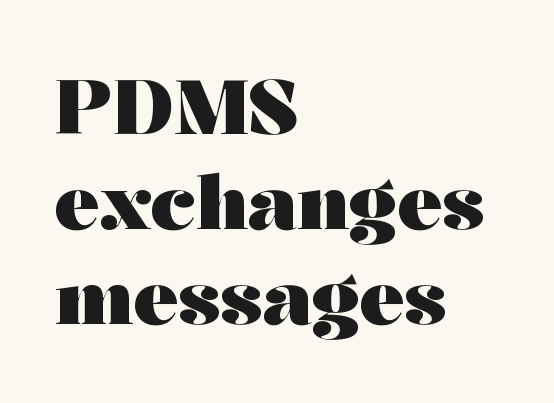
The image shows 75 px heavy, wide serif type, upright; set left-aligned, normal line spacing (1.27x), normal letter spacing, not underlined; medium stroke contrast and a medium x-height.
